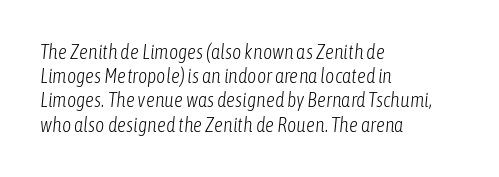
Q: Is the text bold? A: No.
Q: Is the text italic (slanted)? A: Yes, it leans right by about 6 degrees.
Q: Is the text underlined? A: No.
Q: How is the paragraph aligned? A: Left-aligned.
Q: Is the spacing between letters normal or unusually wide? A: Normal.
